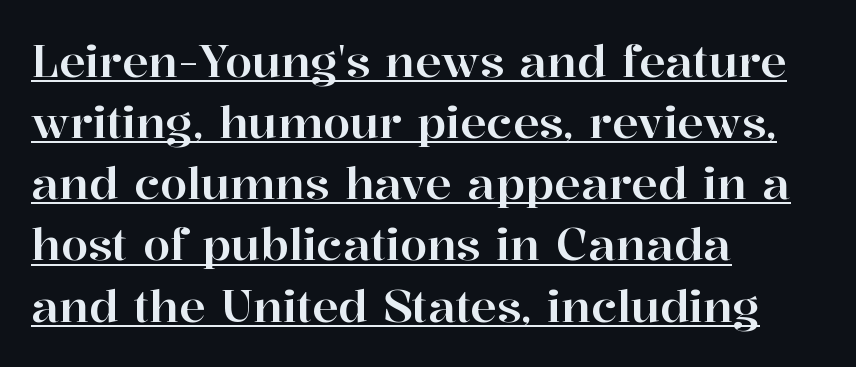
The image shows 44 px serif type, upright; set left-aligned, normal line spacing (1.39x), normal letter spacing, underlined; high stroke contrast and a medium x-height.
